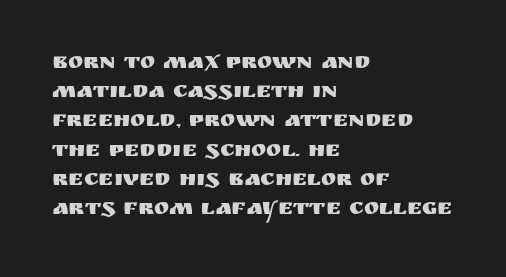
Q: Is the text italic (slanted)? A: No, it is upright.
Q: Is the text underlined? A: No.
Q: How is the paragraph aligned? A: Left-aligned.
Q: Is the spacing between letters normal or unusually wide? A: Normal.
Q: Is the spacing between lines tight, normal or loose? A: Normal.
